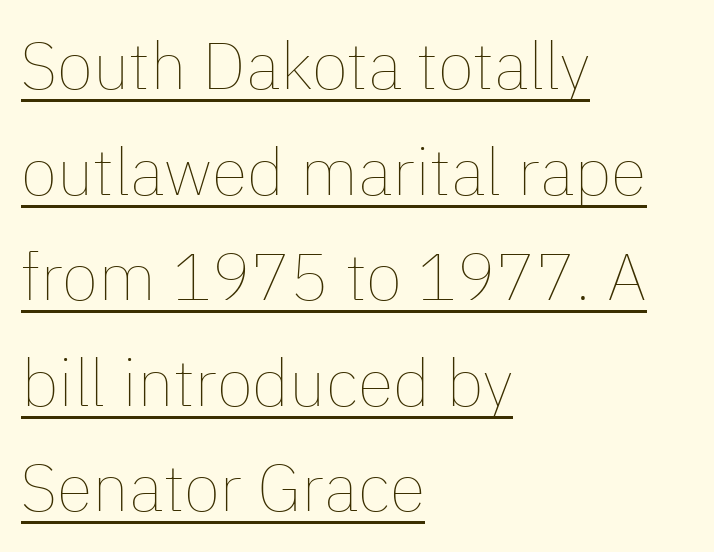
{"italic": "no", "bold": "no", "weight": "thin", "width": "normal", "stroke_contrast": "low", "x_height": "medium", "monospaced": "no", "underline": "yes", "align": "left", "line_spacing": "normal", "line_spacing_ratio": 1.6, "letter_spacing": "normal", "letter_spacing_em": 0.0, "glyph_px": 66}
